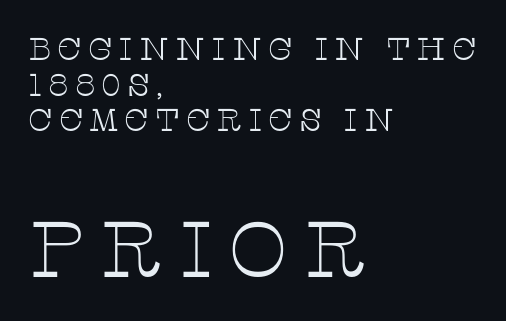
Does the lettering tilt? It doesn't — this is upright. Note the varied advance widths — an 'i' is clearly narrower than an 'm'. If you drew a ruler down the left edge, every line would touch it. Leading: reduced. The baseline area is clear.
